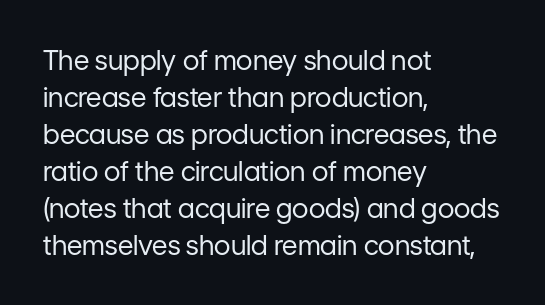
{"italic": "no", "bold": "no", "underline": "no", "align": "left", "line_spacing": "normal", "line_spacing_ratio": 1.37, "letter_spacing": "normal", "letter_spacing_em": 0.0, "glyph_px": 27}
